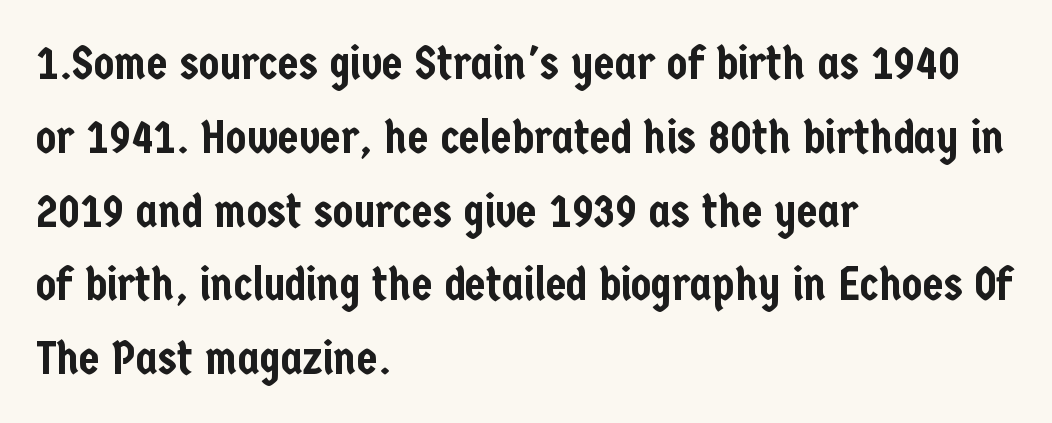
Q: Is the text italic (slanted)? A: No, it is upright.
Q: Is the typeface a serif or a sans-serif typeface? A: Sans-serif.
Q: Is the text underlined? A: No.
Q: How is the paragraph aligned? A: Left-aligned.
Q: Is the spacing between letters normal or unusually wide? A: Normal.
Q: Is the spacing between lines tight, normal or loose? A: Normal.
Q: Width (condensed, normal, or wide)? A: Condensed.
Q: Stroke contrast? A: Low.
Q: x-height? A: Medium.
Q: Monospaced? A: No.
